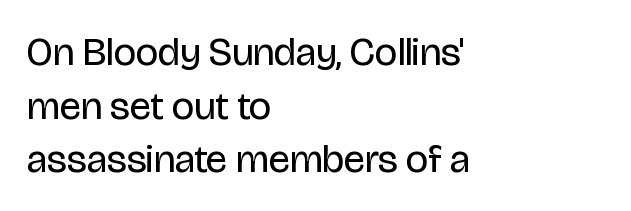
The image shows 40 px regular-weight, condensed sans-serif type, upright; set left-aligned, normal line spacing (1.34x), normal letter spacing, not underlined; low stroke contrast and a large x-height.
